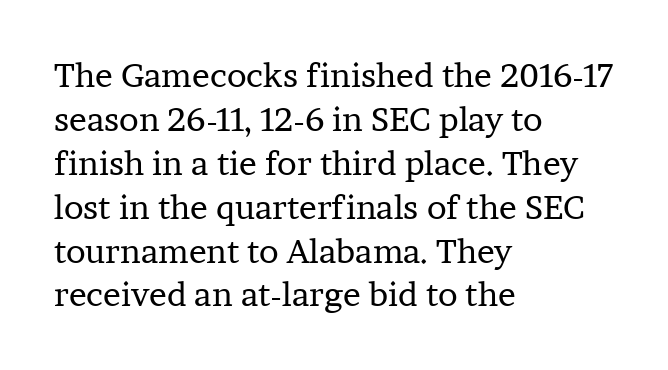
Q: Is the text bold? A: No.
Q: Is the text italic (slanted)? A: No, it is upright.
Q: Is the typeface a serif or a sans-serif typeface? A: Serif.
Q: Is the text underlined? A: No.
Q: How is the paragraph aligned? A: Left-aligned.
Q: Is the spacing between letters normal or unusually wide? A: Normal.
Q: Is the spacing between lines tight, normal or loose? A: Normal.
Q: Width (condensed, normal, or wide)? A: Normal.
Q: Stroke contrast? A: Low.
Q: x-height? A: Medium.
Q: Monospaced? A: No.
